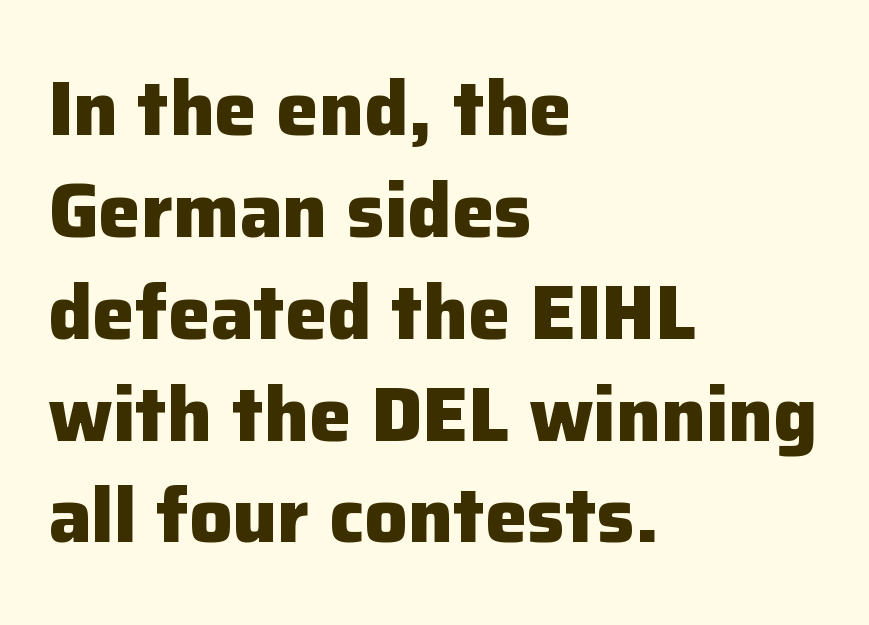
Q: Is the text bold? A: Yes.
Q: Is the text italic (slanted)? A: No, it is upright.
Q: Is the typeface a serif or a sans-serif typeface? A: Sans-serif.
Q: Is the text underlined? A: No.
Q: How is the paragraph aligned? A: Left-aligned.
Q: Is the spacing between letters normal or unusually wide? A: Normal.
Q: Is the spacing between lines tight, normal or loose? A: Normal.
Q: Width (condensed, normal, or wide)? A: Normal.
Q: Stroke contrast? A: Low.
Q: x-height? A: Medium.
Q: Monospaced? A: No.
